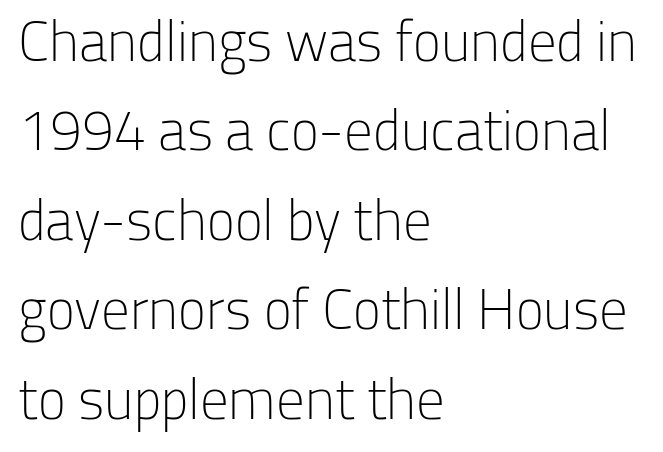
{"serif": "no", "italic": "no", "bold": "no", "weight": "light", "width": "normal", "stroke_contrast": "low", "x_height": "medium", "monospaced": "no", "underline": "no", "align": "left", "line_spacing": "normal", "line_spacing_ratio": 1.57, "letter_spacing": "normal", "letter_spacing_em": 0.0, "glyph_px": 57}
